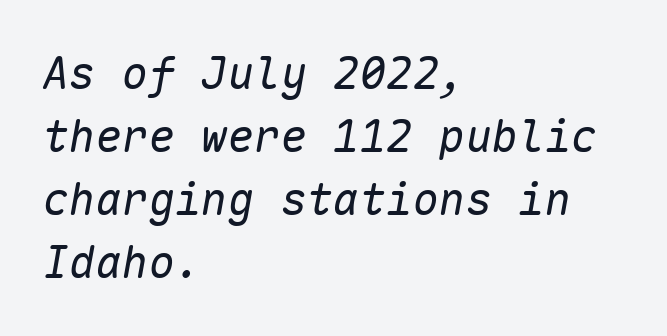
Q: Is the text bold? A: No.
Q: Is the text italic (slanted)? A: Yes, it leans right by about 10 degrees.
Q: Is the text underlined? A: No.
Q: How is the paragraph aligned? A: Left-aligned.
Q: Is the spacing between letters normal or unusually wide? A: Normal.
Q: Is the spacing between lines tight, normal or loose? A: Normal.
Q: Width (condensed, normal, or wide)? A: Normal.
Q: Stroke contrast? A: Low.
Q: x-height? A: Medium.
Q: Monospaced? A: Yes.
